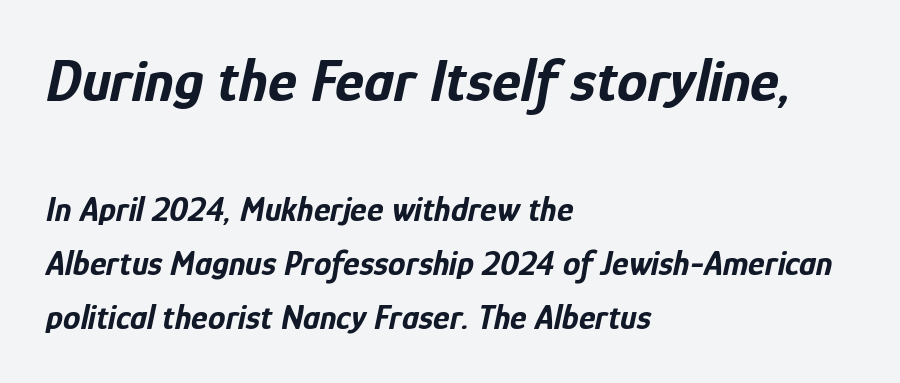
The image shows 61 px bold, condensed type, italic (leaning right); set left-aligned, normal line spacing (1.54x), normal letter spacing, not underlined; the first (top) block is 1.74x larger; low stroke contrast and a medium x-height.
